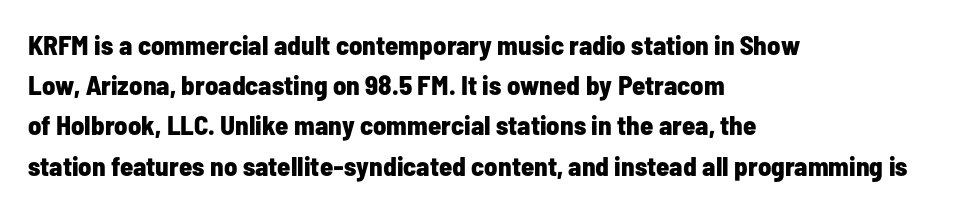
The image shows 27 px bold type, upright; set left-aligned, normal line spacing (1.49x), normal letter spacing, not underlined.
